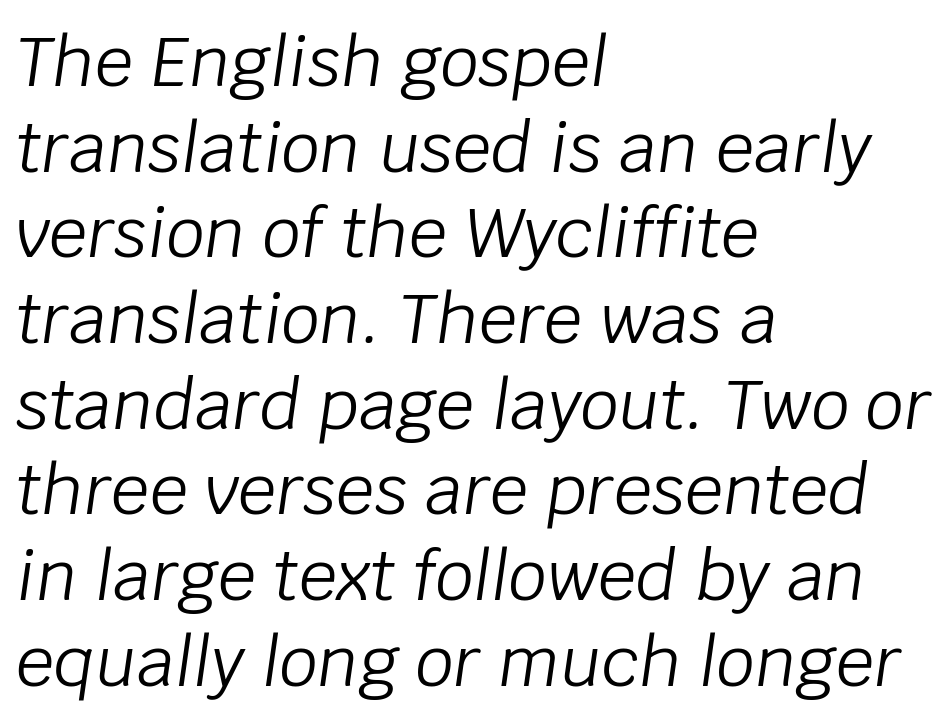
The image shows 68 px light type, italic (leaning right); set left-aligned, normal line spacing (1.26x), normal letter spacing, not underlined; low stroke contrast and a large x-height.
